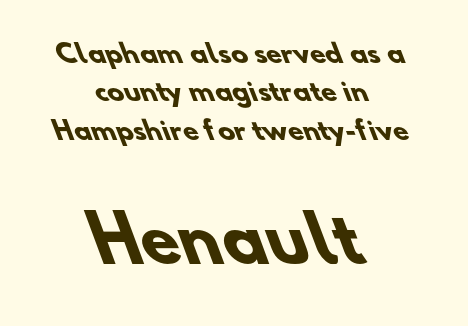
The image shows 63 px heavy sans-serif type; set centered, normal line spacing (1.54x), normal letter spacing, not underlined; the second (bottom) block is 2.52x larger; low stroke contrast and a small x-height.
